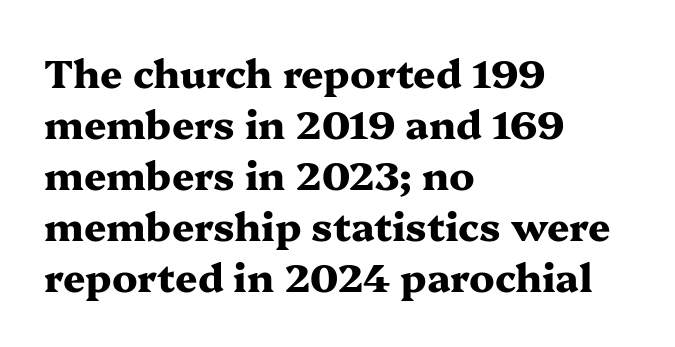
Q: Is the text bold? A: Yes.
Q: Is the text italic (slanted)? A: No, it is upright.
Q: Is the typeface a serif or a sans-serif typeface? A: Serif.
Q: Is the text underlined? A: No.
Q: How is the paragraph aligned? A: Left-aligned.
Q: Is the spacing between letters normal or unusually wide? A: Normal.
Q: Is the spacing between lines tight, normal or loose? A: Normal.
Q: Width (condensed, normal, or wide)? A: Wide.
Q: Stroke contrast? A: Medium.
Q: x-height? A: Medium.
Q: Monospaced? A: No.
